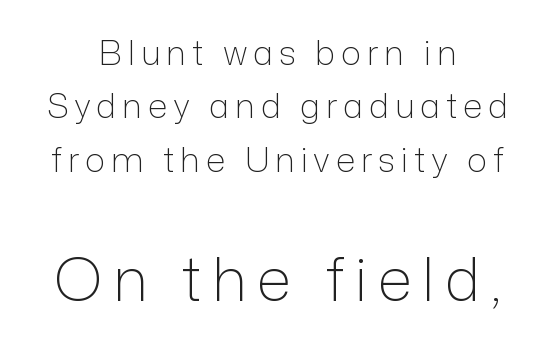
Stroke terminals: plain, sans-serif. Is this a heavy cut? Hardly; it is regular or lighter. The area under the type is left untouched. Spacing verdict: proportional, widths tailored to each character. Posture: upright roman. Vertical spacing — default.
